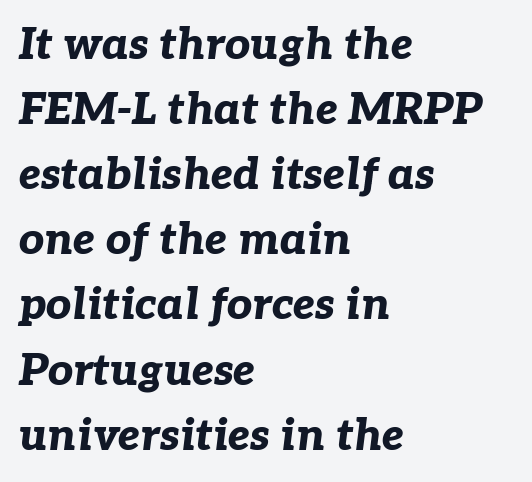
Q: Is the text bold? A: Yes.
Q: Is the text italic (slanted)? A: Yes, it leans right by about 7 degrees.
Q: Is the text underlined? A: No.
Q: How is the paragraph aligned? A: Left-aligned.
Q: Is the spacing between letters normal or unusually wide? A: Normal.
Q: Is the spacing between lines tight, normal or loose? A: Normal.
Q: Width (condensed, normal, or wide)? A: Normal.
Q: Stroke contrast? A: Low.
Q: x-height? A: Medium.
Q: Monospaced? A: No.
